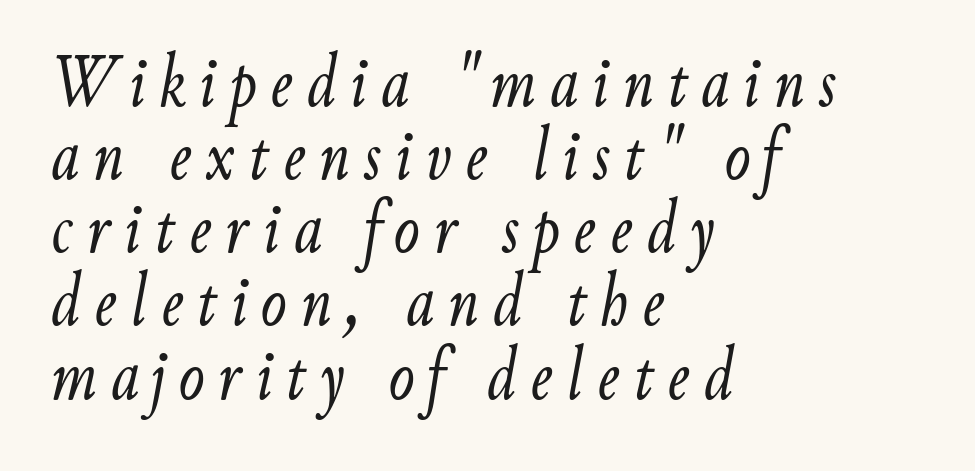
The image shows 77 px light, condensed type, italic (leaning right); set left-aligned, tight line spacing (0.95x), not underlined; low stroke contrast and a small x-height.
